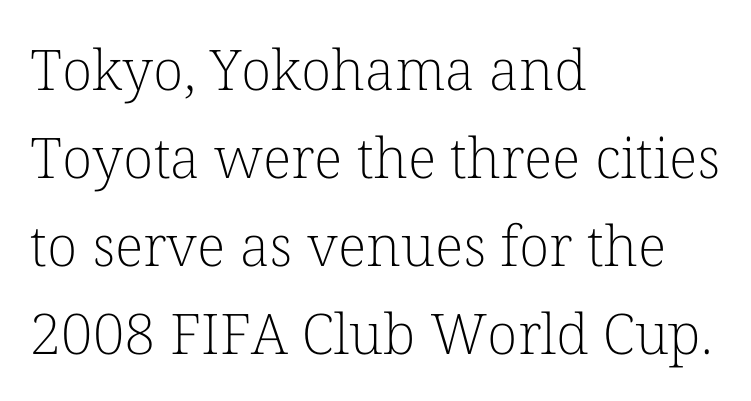
The typesetter chose a ragged-right arrangement here. Notice how the stems are strictly vertical — no italics here. Just letters on the line, the space beneath them empty. Spacing verdict: proportional, widths tailored to each character.
